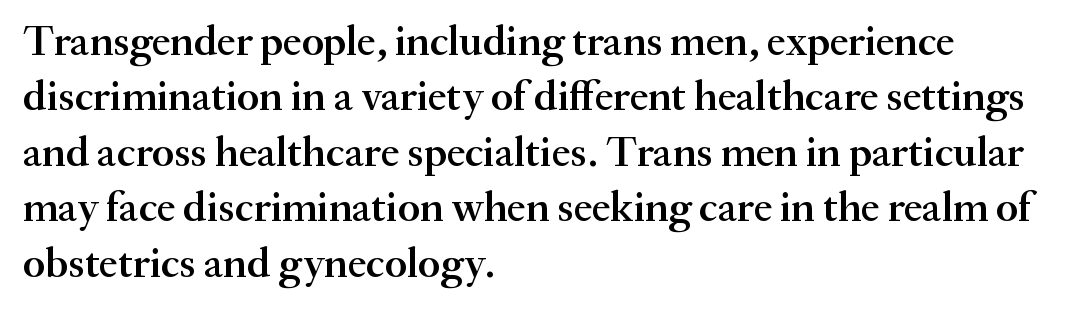
The characters display serif detailing at their extremities. Casual observation: everything's shoved over to the left. Stroke thickness is moderately raised; the sample reads as semibold. You can tell it's not italic because the verticals are truly vertical. Glance below the letters and you will spot only blank space. Summary of vertical rhythm: regular, with standard interline spacing.
